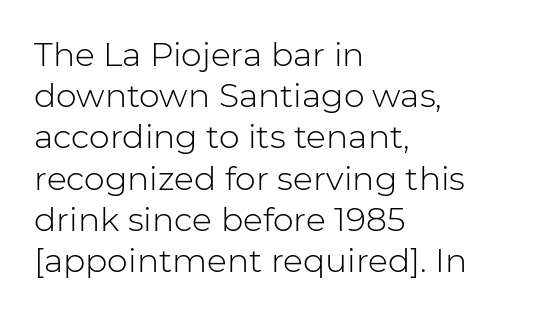
The image shows 33 px light sans-serif type, upright; set left-aligned, normal line spacing (1.25x), normal letter spacing, not underlined; low stroke contrast and a medium x-height.
